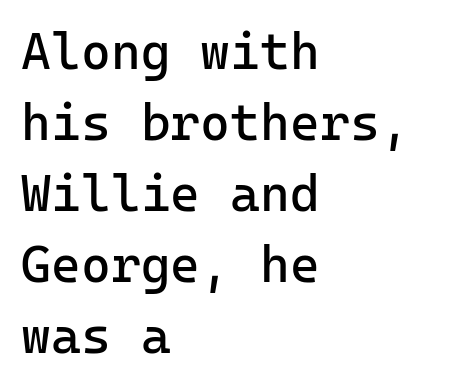
The rendering uses a moderate line-height, typical for paragraphs. The rendering uses typewriter-style spacing with identical character cells. The passage shown is typeset with a sans-serif family. Descender tails drop into unmarked territory. Compared with a centered layout, this one pins lines to the left instead.
